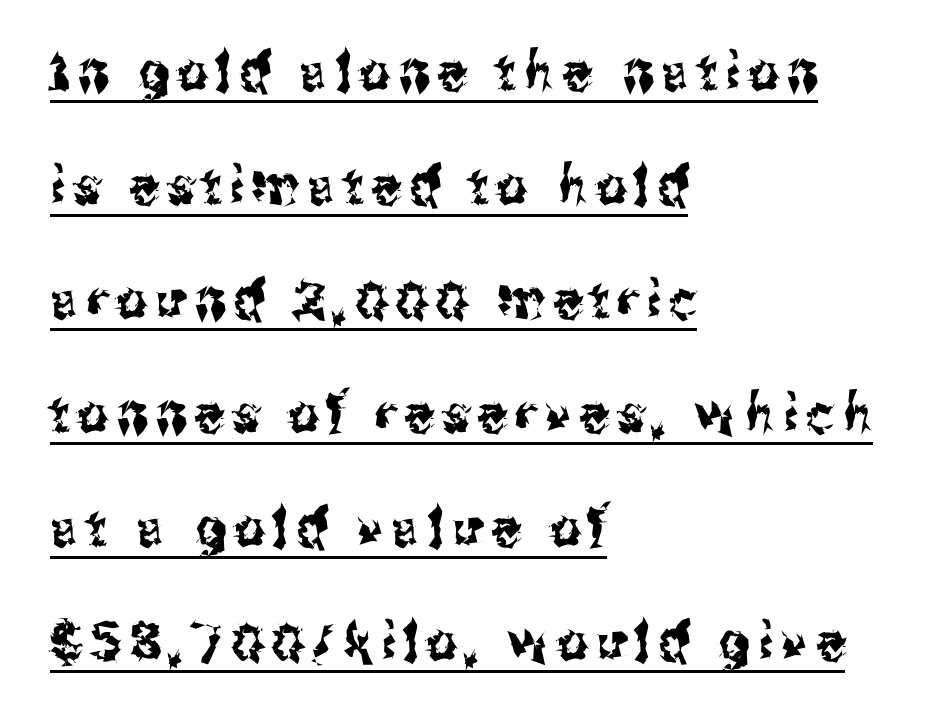
{"serif": "no", "italic": "no", "width": "condensed", "stroke_contrast": "medium", "x_height": "medium", "monospaced": "no", "underline": "yes", "align": "left", "line_spacing": "loose", "line_spacing_ratio": 2.15, "glyph_px": 53}
